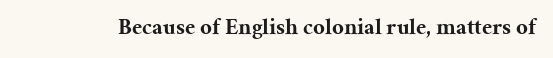
{"italic": "no", "bold": "yes", "underline": "no", "letter_spacing": "normal", "letter_spacing_em": 0.0, "glyph_px": 23}
